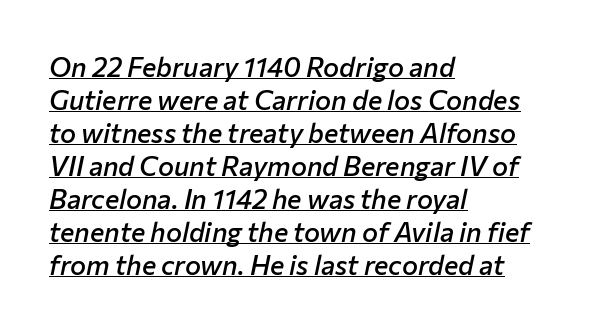
Look at the stroke-to-counter ratio: somewhat heavy, a semibold. A baseline rule has been typeset under these characters. What stands out about the letter spacing? Nothing — it is the standard amount. Each line starts at the same left margin while the right side varies. Emphasis-style slanted type is in use.
